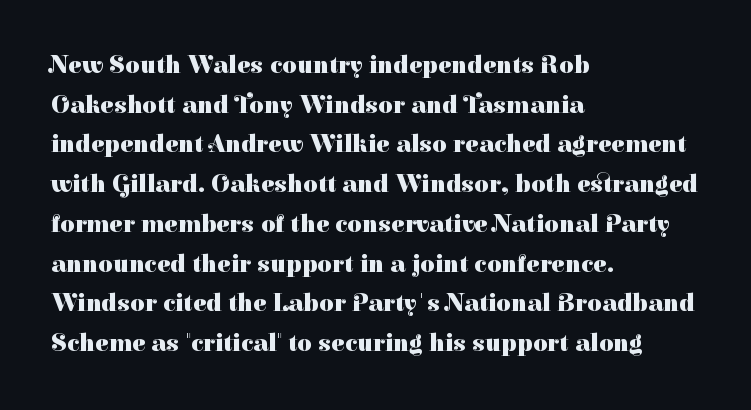
The image shows 25 px bold type, upright; set left-aligned, normal line spacing (1.59x), normal letter spacing, not underlined.
